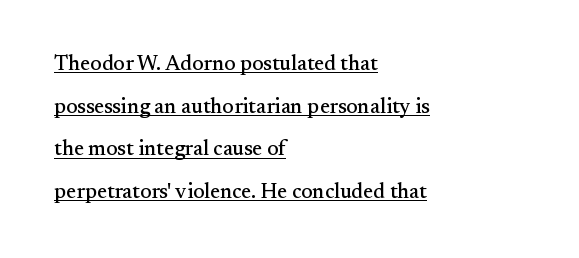
Casual observation: everything's shoved over to the left. The line-height multiplier appears high, well above default. Honestly, the underline is the first thing you notice here. Characters follow at the spacing the type designer built in.
